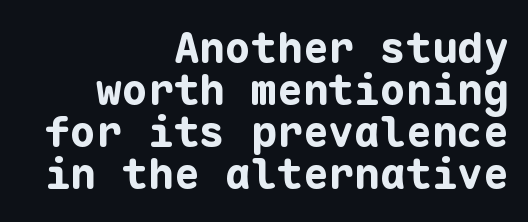
Q: Is the text bold? A: Yes.
Q: Is the text italic (slanted)? A: No, it is upright.
Q: Is the typeface a serif or a sans-serif typeface? A: Sans-serif.
Q: Is the text underlined? A: No.
Q: How is the paragraph aligned? A: Right-aligned.
Q: Is the spacing between letters normal or unusually wide? A: Normal.
Q: Is the spacing between lines tight, normal or loose? A: Tight.
Q: Width (condensed, normal, or wide)? A: Normal.
Q: Stroke contrast? A: Low.
Q: x-height? A: Medium.
Q: Monospaced? A: Yes.
